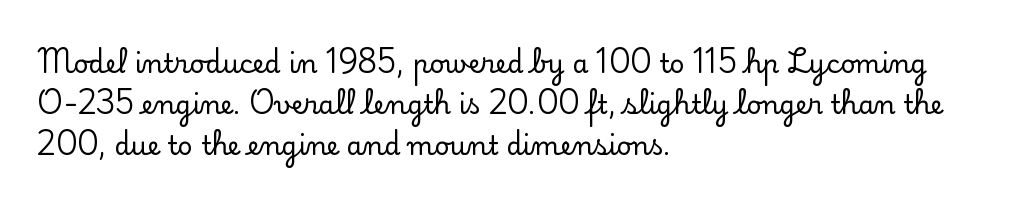
Q: Is the text italic (slanted)? A: No, it is upright.
Q: Is the text underlined? A: No.
Q: How is the paragraph aligned? A: Left-aligned.
Q: Is the spacing between letters normal or unusually wide? A: Normal.
Q: Is the spacing between lines tight, normal or loose? A: Normal.
